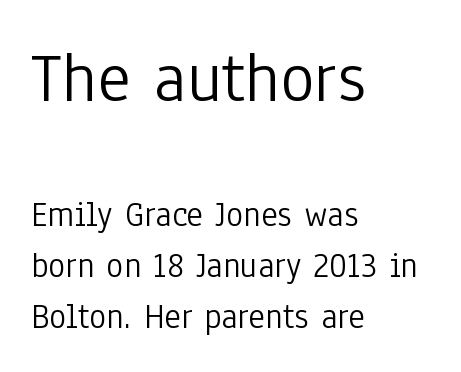
No feet cap the strokes, marking this as sans-serif type. When letters stand straight like this, we call the style roman or upright. The rendering anchors every line to the left-hand side. Observe the ordinary spacing: letters are neighbours, not strangers. Compared with typical paragraphs, the rows here are spaced about the same. A typesetter would call this proportional, since set widths differ per character.
